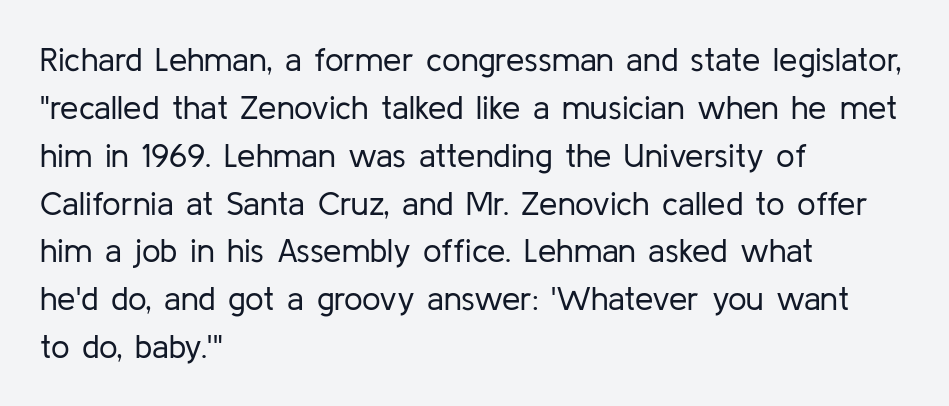
The image shows 33 px regular-weight sans-serif type, upright; set left-aligned, normal line spacing (1.45x), normal letter spacing, not underlined; low stroke contrast and a medium x-height.
